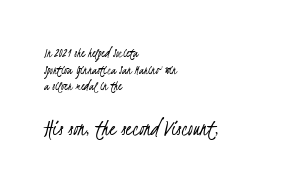
Each stroke keeps to a modest, everyday thickness or less. Typeset ragged right — the left edge is the straight one. A student would notice the bottom passage is typeset larger than what precedes it. Between one letter and the next there's only the usual sliver of space. Unmarked baselines from the first word to the last.
